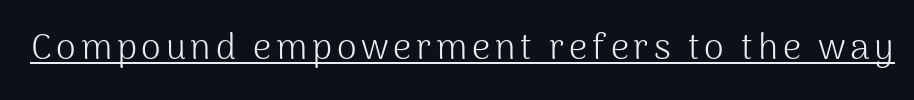
The image shows 36 px light sans-serif type, upright; set underlined; medium stroke contrast and a medium x-height.
